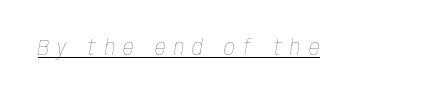
{"italic": "yes", "lean": "right", "slant_degrees": 10, "bold": "no", "underline": "yes", "letter_spacing": "wide", "letter_spacing_em": 0.39, "glyph_px": 21}
